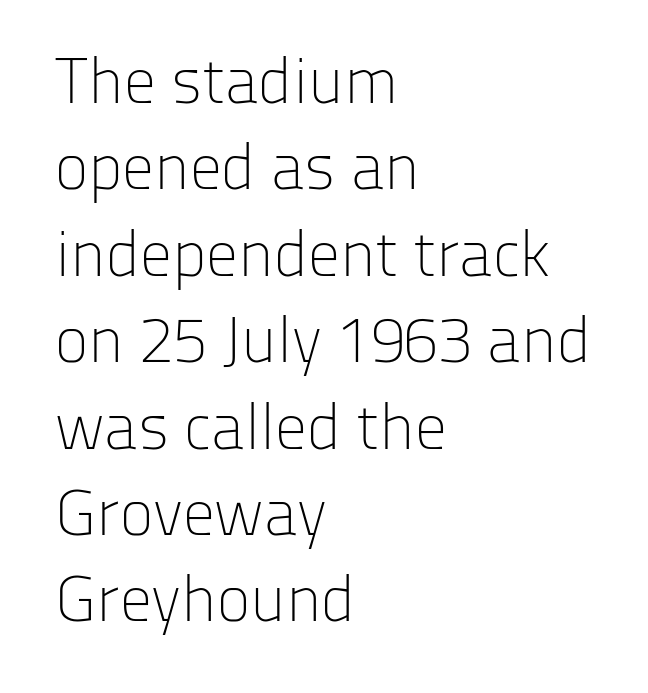
{"serif": "no", "italic": "no", "bold": "no", "weight": "light", "width": "normal", "stroke_contrast": "low", "x_height": "medium", "monospaced": "no", "underline": "no", "align": "left", "line_spacing": "normal", "line_spacing_ratio": 1.35, "letter_spacing": "normal", "letter_spacing_em": 0.0, "glyph_px": 64}
